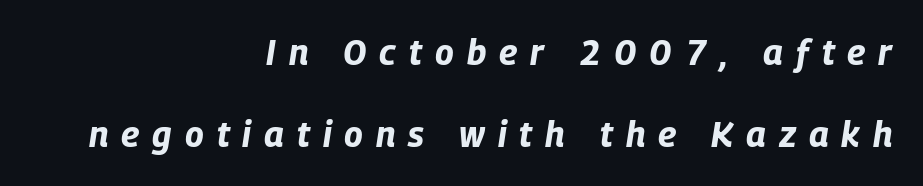
{"italic": "yes", "lean": "right", "slant_degrees": 9, "bold": "yes", "weight": "bold", "width": "condensed", "stroke_contrast": "low", "x_height": "large", "monospaced": "no", "underline": "no", "align": "right", "line_spacing": "loose", "line_spacing_ratio": 2.33, "letter_spacing": "wide", "letter_spacing_em": 0.37, "glyph_px": 35}
